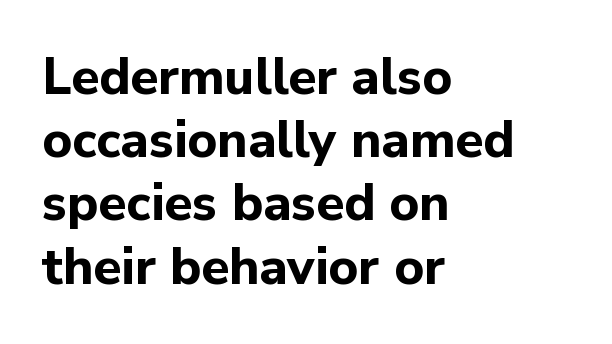
These lines stack with their left ends in a neat column. A typesetter would mark this as roman, not italic. I'd call this a sans setting — the letters go barefoot. Pretty heavy lettering here — definitely bold.
